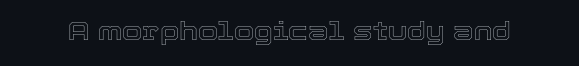
Q: Is the text italic (slanted)? A: No, it is upright.
Q: Is the text underlined? A: No.
Q: Is the spacing between letters normal or unusually wide? A: Normal.
